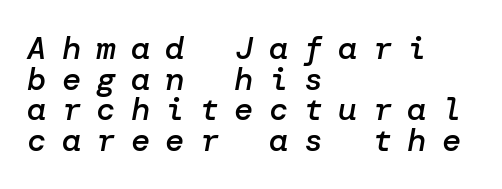
Is the letter spacing exaggerated? Yes — the characters are pushed far apart. Is the type slanted? Yes — the strokes lean at a clear angle. Rule under the text: the space is simply empty. Interline gaps are noticeably narrow in this sample.
